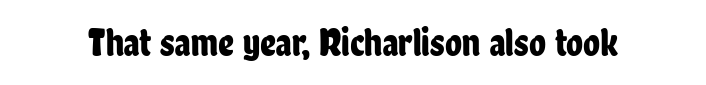
Q: Is the text italic (slanted)? A: No, it is upright.
Q: Is the typeface a serif or a sans-serif typeface? A: Sans-serif.
Q: Is the text underlined? A: No.
Q: Is the spacing between letters normal or unusually wide? A: Normal.
Q: Width (condensed, normal, or wide)? A: Condensed.
Q: Stroke contrast? A: Low.
Q: x-height? A: Medium.
Q: Monospaced? A: No.
